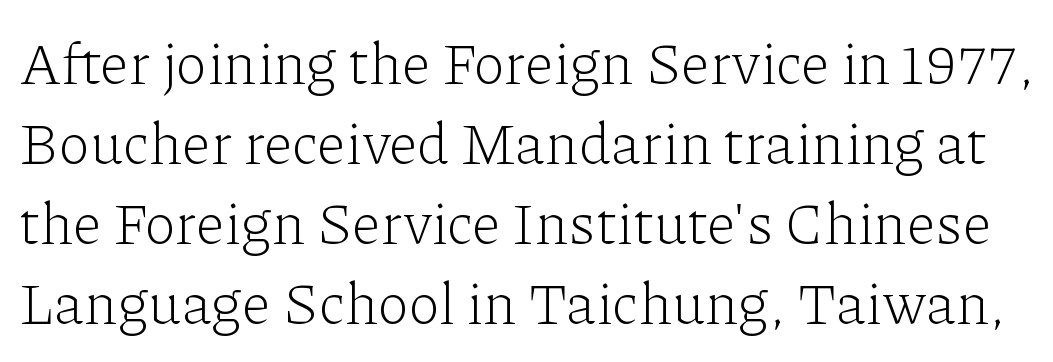
{"serif": "yes", "italic": "no", "bold": "no", "weight": "light", "width": "normal", "stroke_contrast": "low", "x_height": "medium", "monospaced": "no", "underline": "no", "line_spacing": "normal", "line_spacing_ratio": 1.38, "letter_spacing": "normal", "letter_spacing_em": 0.0, "glyph_px": 58}
